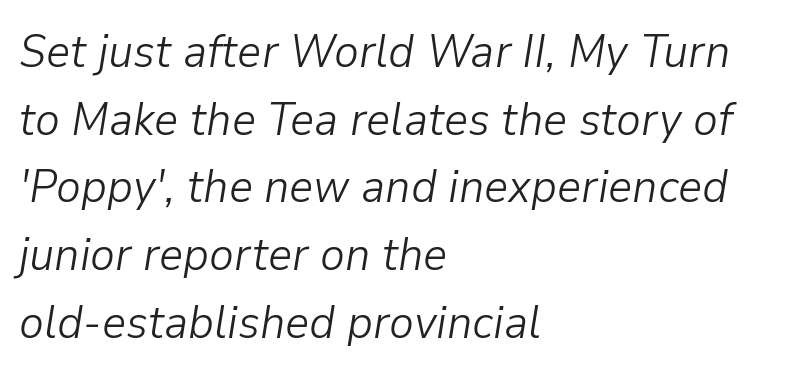
Tracking here is standard; glyphs follow each other at the usual distance. A typesetter would call this proportional, since set widths differ per character. Each stroke keeps to a modest, everyday thickness or less. The area under the type is left untouched. These lines sit exactly where default settings would place them. Slanted lettering throughout.
